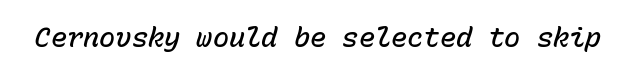
{"italic": "yes", "lean": "right", "slant_degrees": 15, "bold": "semi", "underline": "no", "letter_spacing": "normal", "letter_spacing_em": 0.0, "glyph_px": 27}
